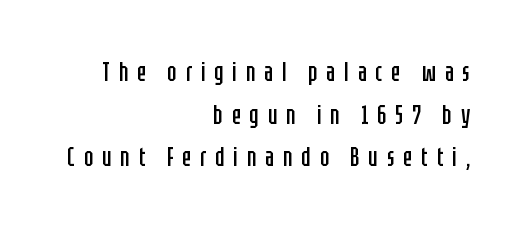
Someone cranked the tracking dial way up on this one. The block of text has a typical density, with ordinary space between rows. The weight tops out at a normal text grade. The paragraph shown leans on its right margin. In terms of posture, this sample is upright.
